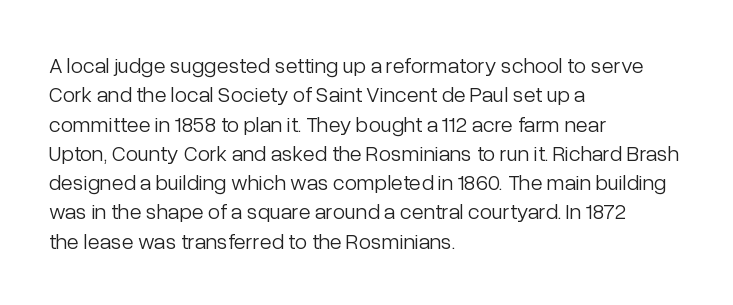
{"italic": "no", "bold": "no", "underline": "no", "align": "left", "line_spacing": "normal", "line_spacing_ratio": 1.33, "letter_spacing": "normal", "letter_spacing_em": 0.0, "glyph_px": 22}
